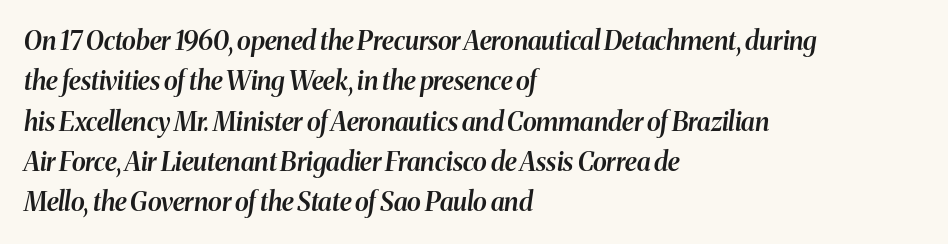
Does the weight exceed regular? Yes, but only to semibold. Honestly, there is no underline to notice here at all. Quick note: italic. This rendering leaves character spacing at its baseline value. Leading: standard. Alignment: flush left.
